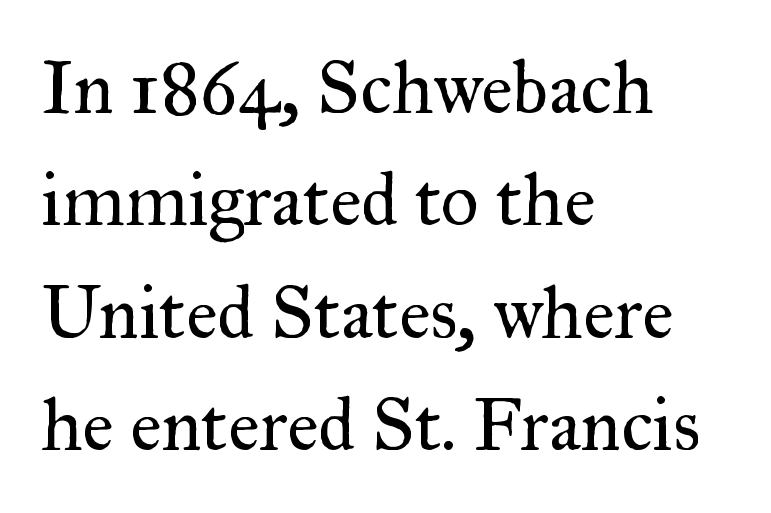
Q: Is the text bold? A: No.
Q: Is the text italic (slanted)? A: No, it is upright.
Q: Is the typeface a serif or a sans-serif typeface? A: Serif.
Q: Is the text underlined? A: No.
Q: How is the paragraph aligned? A: Left-aligned.
Q: Is the spacing between letters normal or unusually wide? A: Normal.
Q: Is the spacing between lines tight, normal or loose? A: Normal.
Q: Width (condensed, normal, or wide)? A: Normal.
Q: Stroke contrast? A: Medium.
Q: x-height? A: Small.
Q: Monospaced? A: No.
